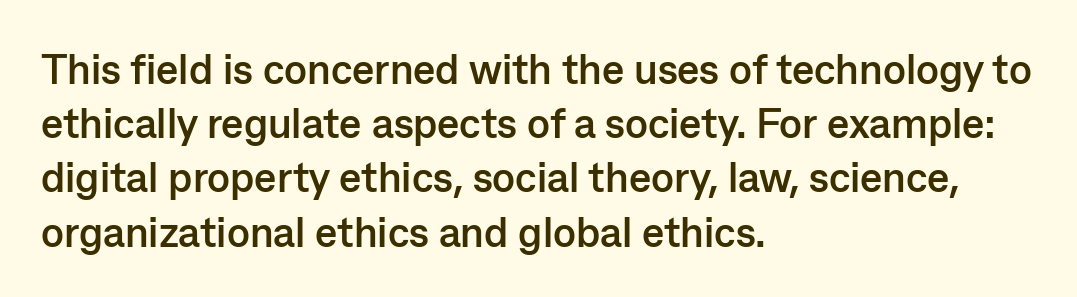
The image shows 42 px semibold sans-serif type, upright; set left-aligned, normal line spacing (1.29x), normal letter spacing, not underlined; low stroke contrast and a medium x-height.
